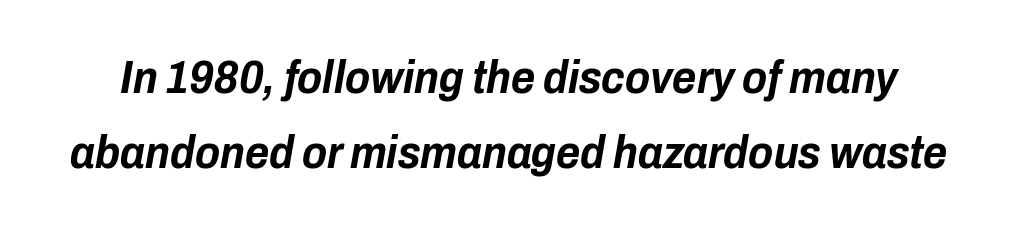
Is there much room between lines? A standard amount, neither cramped nor airy. You could not count columns in this text — the font is proportionally spaced. If you drew a line through each stem, it would be angled. I'd describe the lettering as bold — thick and assertive. Tracking value appears to be zero — textbook default spacing.
